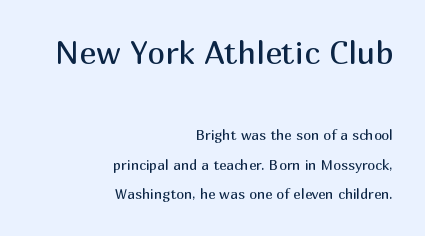
Q: Is the text bold? A: No.
Q: Is the text italic (slanted)? A: No, it is upright.
Q: Is the typeface a serif or a sans-serif typeface? A: Sans-serif.
Q: Is the text underlined? A: No.
Q: How is the paragraph aligned? A: Right-aligned.
Q: Is the spacing between letters normal or unusually wide? A: Normal.
Q: Is the spacing between lines tight, normal or loose? A: Loose.
Q: Which block of text is set in a larger size, the first (top) or the second (bottom)? A: The first (top) one.
Q: Width (condensed, normal, or wide)? A: Normal.
Q: Stroke contrast? A: Medium.
Q: x-height? A: Medium.
Q: Monospaced? A: No.
